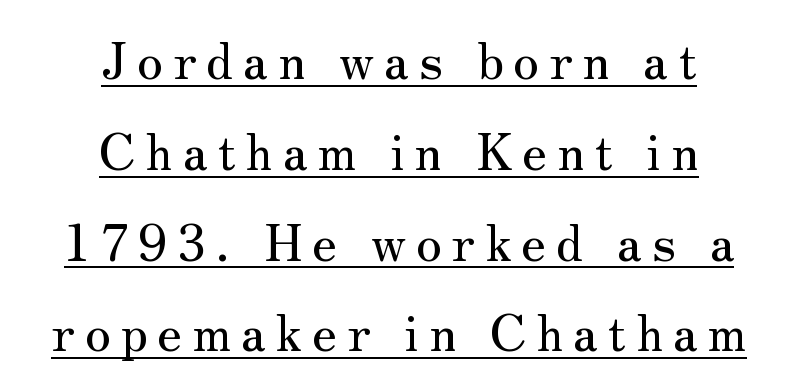
Q: Is the text italic (slanted)? A: No, it is upright.
Q: Is the typeface a serif or a sans-serif typeface? A: Serif.
Q: Is the text underlined? A: Yes.
Q: How is the paragraph aligned? A: Centered.
Q: Width (condensed, normal, or wide)? A: Normal.
Q: Stroke contrast? A: Medium.
Q: x-height? A: Small.
Q: Monospaced? A: No.
